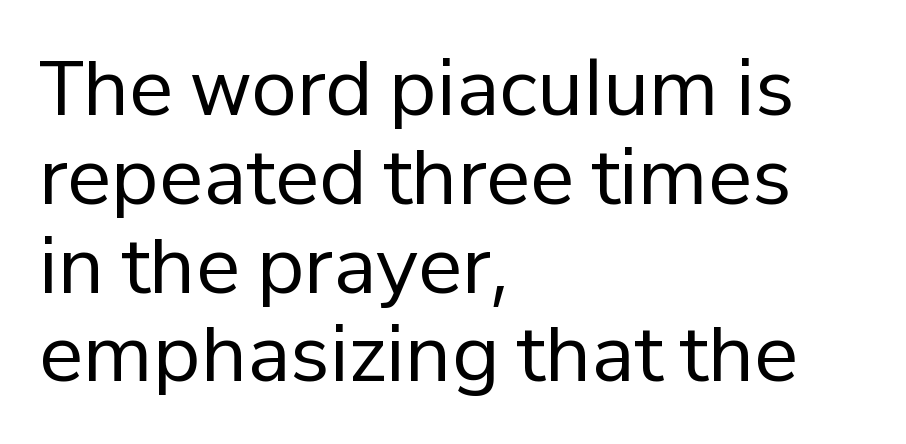
{"serif": "no", "italic": "no", "bold": "no", "weight": "regular", "width": "normal", "stroke_contrast": "low", "x_height": "medium", "monospaced": "no", "underline": "no", "align": "left", "line_spacing_ratio": 1.2, "letter_spacing": "normal", "letter_spacing_em": 0.0, "glyph_px": 74}
